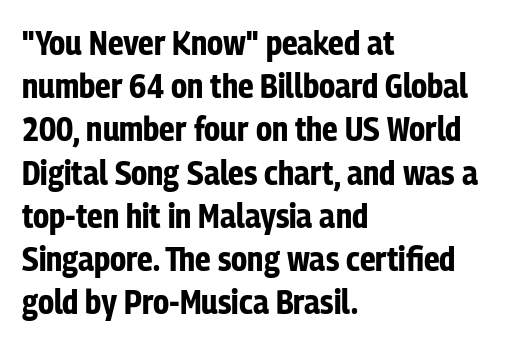
The image shows 34 px bold, condensed sans-serif type, upright; set left-aligned, normal line spacing (1.27x), normal letter spacing, not underlined; low stroke contrast and a medium x-height.
